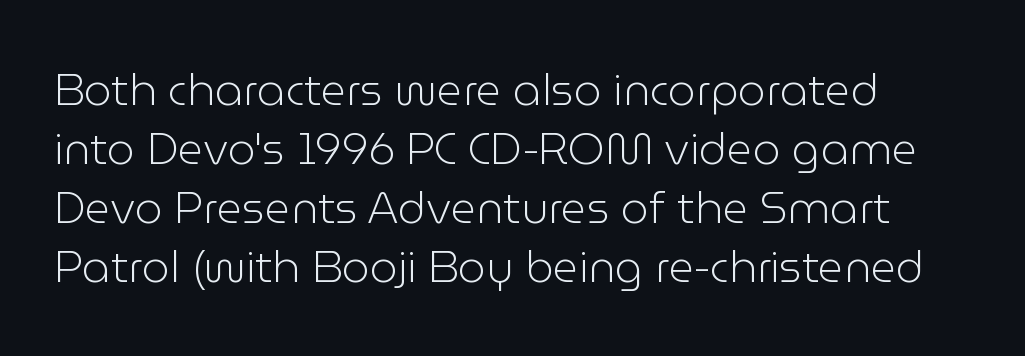
Q: Is the text bold? A: No.
Q: Is the text italic (slanted)? A: No, it is upright.
Q: Is the typeface a serif or a sans-serif typeface? A: Sans-serif.
Q: Is the text underlined? A: No.
Q: How is the paragraph aligned? A: Left-aligned.
Q: Is the spacing between letters normal or unusually wide? A: Normal.
Q: Is the spacing between lines tight, normal or loose? A: Normal.
Q: Width (condensed, normal, or wide)? A: Normal.
Q: Stroke contrast? A: Low.
Q: x-height? A: Medium.
Q: Monospaced? A: No.
